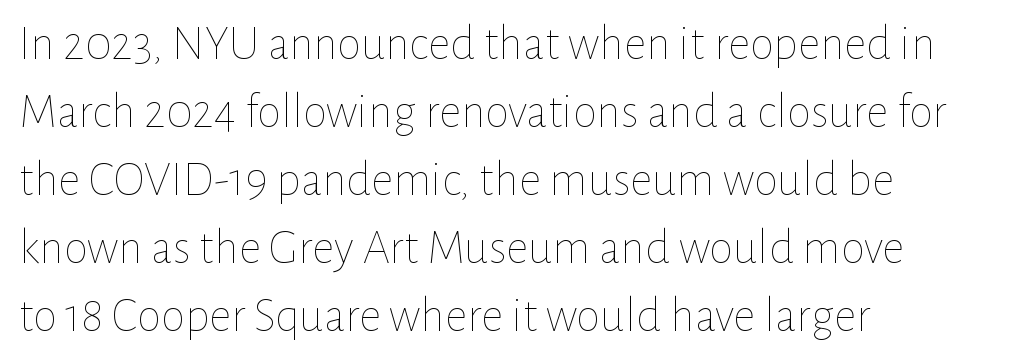
Q: Is the text bold? A: No.
Q: Is the text italic (slanted)? A: No, it is upright.
Q: Is the text underlined? A: No.
Q: How is the paragraph aligned? A: Left-aligned.
Q: Is the spacing between letters normal or unusually wide? A: Normal.
Q: Is the spacing between lines tight, normal or loose? A: Normal.
Q: Width (condensed, normal, or wide)? A: Normal.
Q: Stroke contrast? A: Low.
Q: x-height? A: Medium.
Q: Monospaced? A: No.
